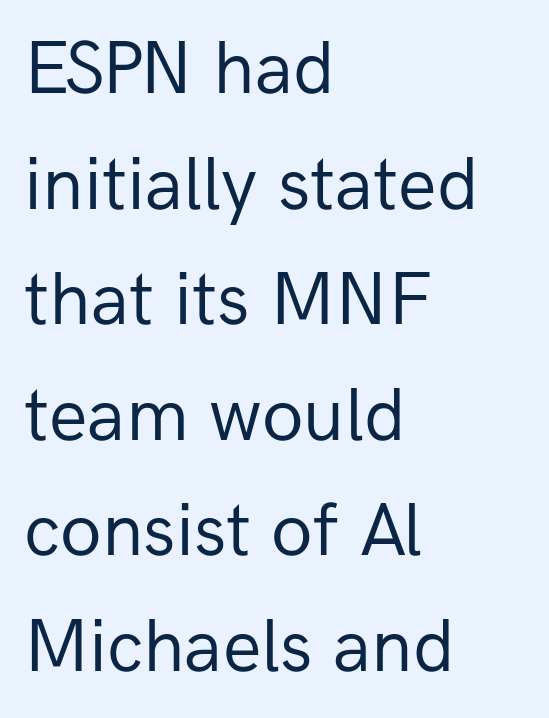
{"serif": "no", "italic": "no", "bold": "no", "weight": "regular", "width": "normal", "stroke_contrast": "low", "x_height": "medium", "monospaced": "no", "underline": "no", "align": "left", "line_spacing": "normal", "line_spacing_ratio": 1.52, "letter_spacing": "normal", "letter_spacing_em": 0.0, "glyph_px": 76}
